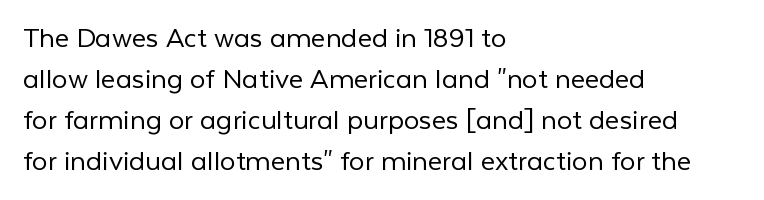
Rows of type keep a routine distance in the vertical direction. The type sits square on the baseline with zero lean. Stroke thickness stays within the range of a standard reading face or lighter. These lines are set flush left with a ragged right edge. Between one letter and the next there's only the usual sliver of space.
